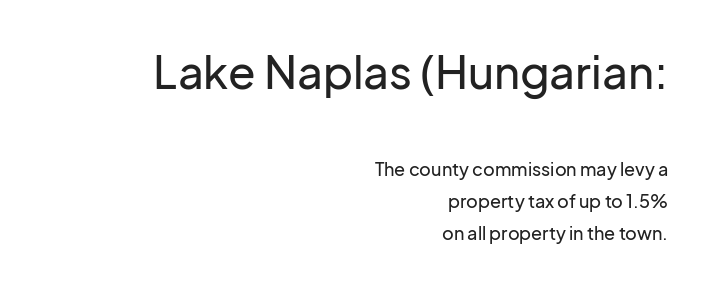
{"serif": "no", "italic": "no", "width": "normal", "stroke_contrast": "low", "x_height": "medium", "monospaced": "no", "underline": "no", "align": "right", "line_spacing_ratio": 1.76, "letter_spacing": "normal", "letter_spacing_em": 0.0, "larger_block": "first", "size_ratio": 2.5, "glyph_px": 45}
